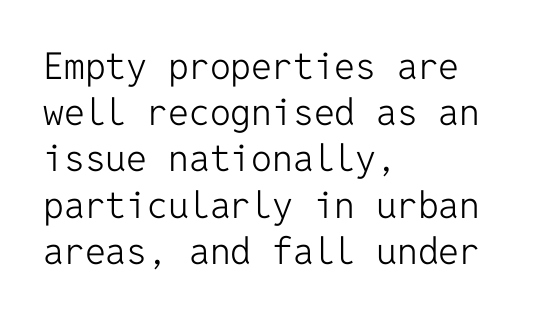
The image shows 37 px light sans-serif type, upright, monospaced; set left-aligned, normal line spacing (1.25x), normal letter spacing, not underlined; low stroke contrast and a medium x-height.
